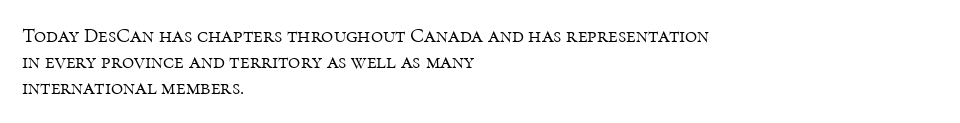
The image shows 21 px text type, upright; set left-aligned, line spacing 1.23x, normal letter spacing, not underlined.
